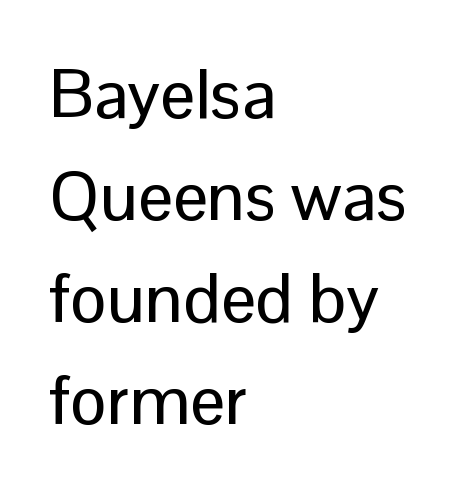
The face used here is rendered with its standard letterfit. Does the lettering tilt? It doesn't — this is upright. Nothing sits at the stroke ends, so this counts as sans-serif. These lines are rendered in a variable-pitch font. Any mark beneath the type? The region is blank. Does the copy run flush right? No — it runs flush left.
